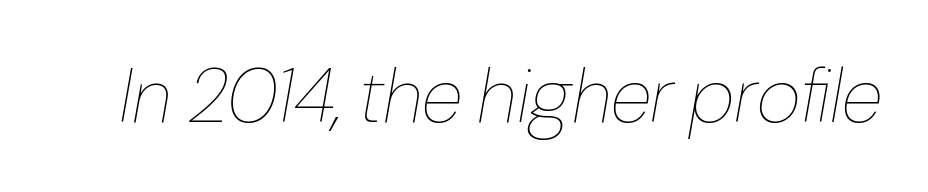
{"italic": "yes", "lean": "right", "slant_degrees": 10, "bold": "no", "weight": "thin", "width": "normal", "stroke_contrast": "low", "x_height": "medium", "monospaced": "no", "underline": "no", "letter_spacing": "normal", "letter_spacing_em": 0.0, "glyph_px": 76}
